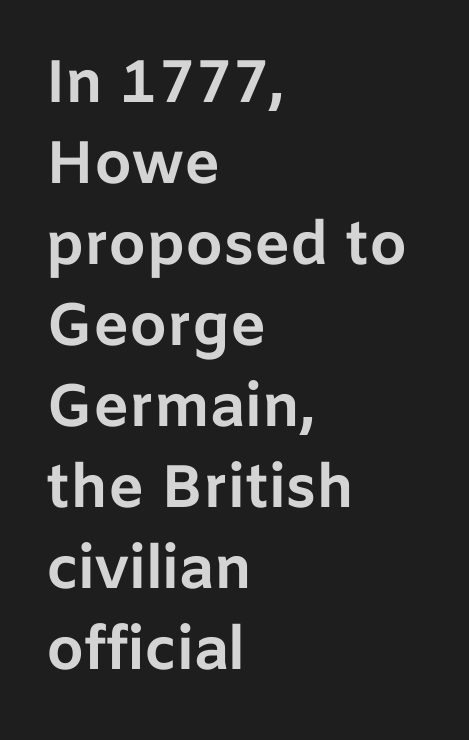
Q: Is the text bold? A: Yes.
Q: Is the text italic (slanted)? A: No, it is upright.
Q: Is the typeface a serif or a sans-serif typeface? A: Sans-serif.
Q: Is the text underlined? A: No.
Q: How is the paragraph aligned? A: Left-aligned.
Q: Is the spacing between letters normal or unusually wide? A: Normal.
Q: Is the spacing between lines tight, normal or loose? A: Normal.
Q: Width (condensed, normal, or wide)? A: Normal.
Q: Stroke contrast? A: Low.
Q: x-height? A: Medium.
Q: Monospaced? A: No.
